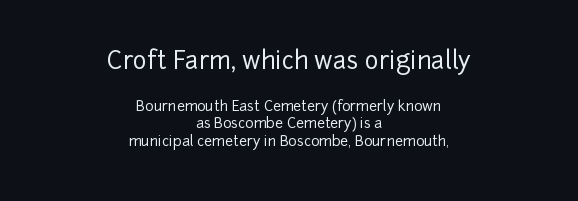
Nobody touched the tracking dial on this one. Every row of glyphs is offset so its center matches the block's center. Type without underlining. Of the two passages, the one on top uses the larger point size. The type sits square on the baseline with zero lean.
